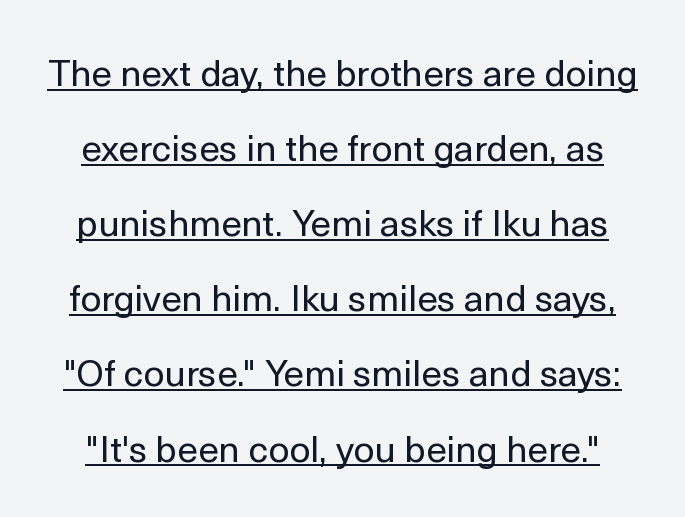
The image shows 37 px regular-weight sans-serif type, upright; set loose line spacing (2.03x), normal letter spacing, underlined; a medium x-height.
